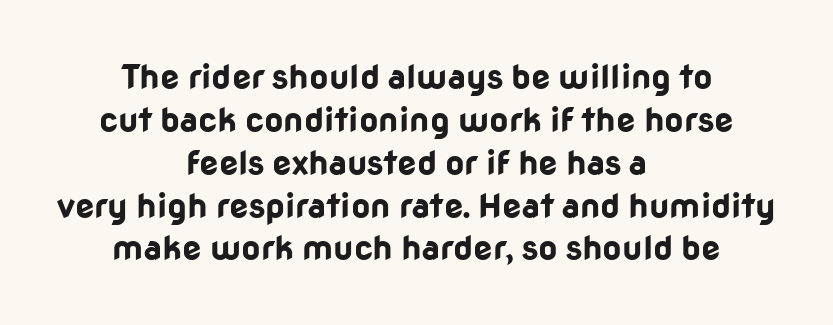
Q: Is the text bold? A: Yes.
Q: Is the text italic (slanted)? A: No, it is upright.
Q: Is the typeface a serif or a sans-serif typeface? A: Sans-serif.
Q: Is the text underlined? A: No.
Q: How is the paragraph aligned? A: Centered.
Q: Is the spacing between letters normal or unusually wide? A: Normal.
Q: Is the spacing between lines tight, normal or loose? A: Normal.
Q: Width (condensed, normal, or wide)? A: Normal.
Q: Stroke contrast? A: Low.
Q: x-height? A: Medium.
Q: Monospaced? A: No.
